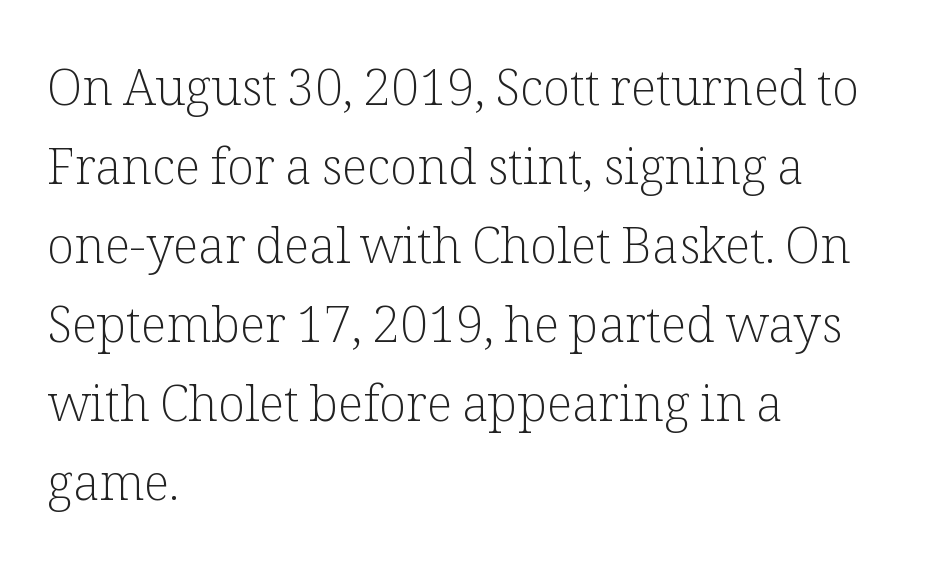
Q: Is the text bold? A: No.
Q: Is the text italic (slanted)? A: No, it is upright.
Q: Is the typeface a serif or a sans-serif typeface? A: Serif.
Q: Is the text underlined? A: No.
Q: How is the paragraph aligned? A: Left-aligned.
Q: Is the spacing between letters normal or unusually wide? A: Normal.
Q: Is the spacing between lines tight, normal or loose? A: Normal.
Q: Width (condensed, normal, or wide)? A: Normal.
Q: Stroke contrast? A: Low.
Q: x-height? A: Medium.
Q: Monospaced? A: No.
